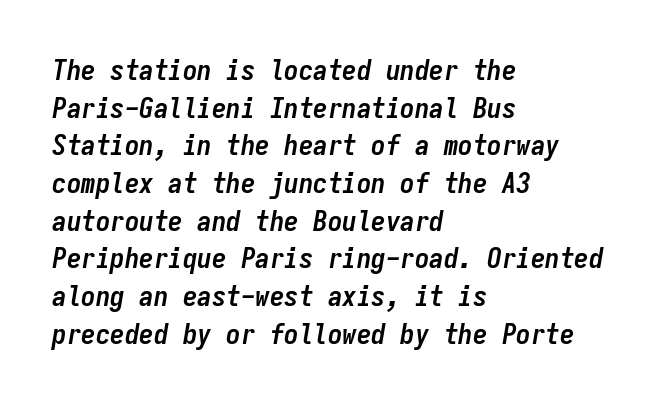
Q: Is the text bold? A: Yes.
Q: Is the text italic (slanted)? A: Yes, it leans right by about 9 degrees.
Q: Is the text underlined? A: No.
Q: How is the paragraph aligned? A: Left-aligned.
Q: Is the spacing between letters normal or unusually wide? A: Normal.
Q: Is the spacing between lines tight, normal or loose? A: Normal.
Q: Width (condensed, normal, or wide)? A: Condensed.
Q: Stroke contrast? A: Low.
Q: x-height? A: Medium.
Q: Monospaced? A: Yes.
